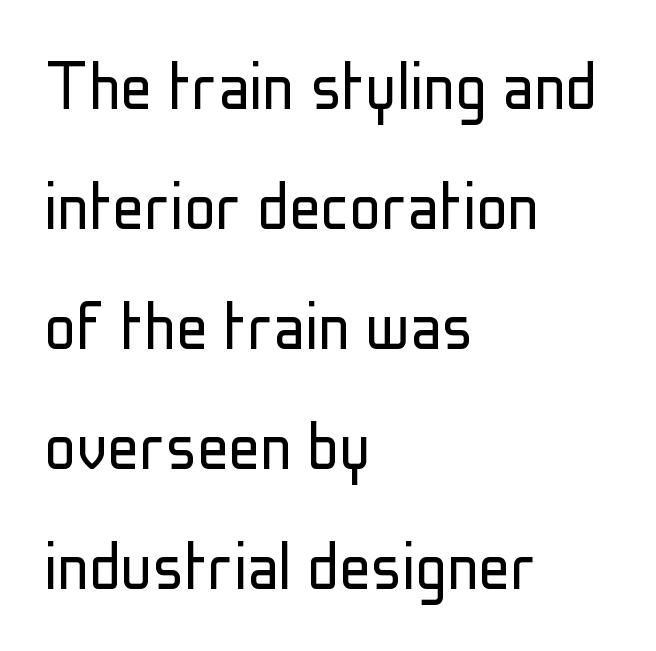
Q: Is the text bold? A: No.
Q: Is the text italic (slanted)? A: No, it is upright.
Q: Is the typeface a serif or a sans-serif typeface? A: Sans-serif.
Q: Is the text underlined? A: No.
Q: How is the paragraph aligned? A: Left-aligned.
Q: Is the spacing between letters normal or unusually wide? A: Normal.
Q: Is the spacing between lines tight, normal or loose? A: Normal.
Q: Width (condensed, normal, or wide)? A: Condensed.
Q: Stroke contrast? A: Low.
Q: x-height? A: Medium.
Q: Monospaced? A: No.
